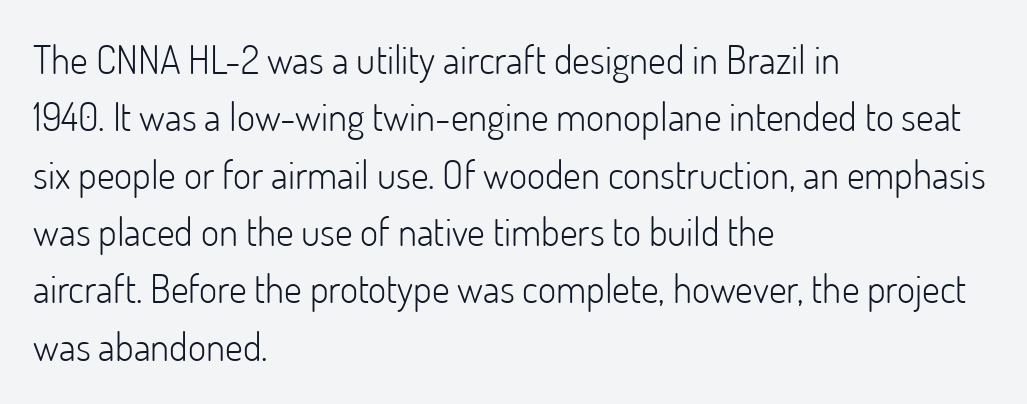
In terms of letterspacing, this is plain default setting. Ordinary non-slanted type is in use. The rag falls on the right side of this text block. Each letter keeps its own natural width here, so spacing adapts to shape.
